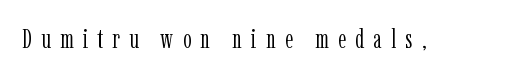
The image shows 27 px text type, upright; set unusually wide letter spacing (+0.34 em), not underlined.
